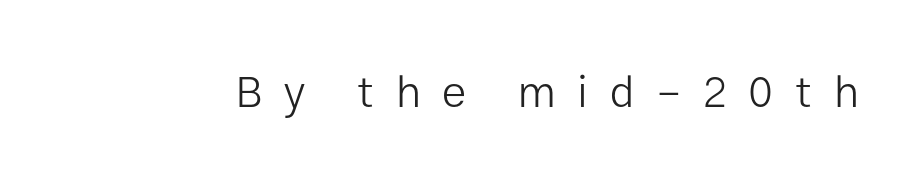
{"serif": "no", "italic": "no", "bold": "no", "weight": "light", "width": "normal", "stroke_contrast": "low", "x_height": "medium", "monospaced": "no", "underline": "no", "letter_spacing": "wide", "letter_spacing_em": 0.48, "glyph_px": 45}
